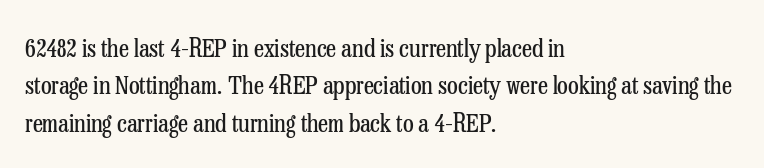
{"italic": "no", "bold": "no", "underline": "no", "align": "left", "line_spacing": "normal", "line_spacing_ratio": 1.5, "letter_spacing": "normal", "letter_spacing_em": 0.0, "glyph_px": 25}
